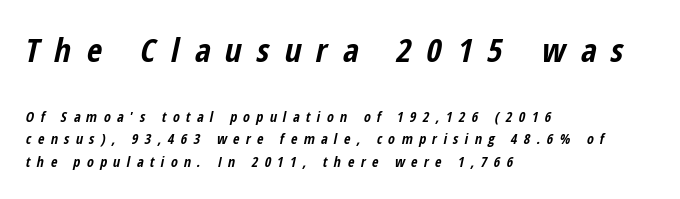
{"italic": "yes", "lean": "right", "slant_degrees": 12, "bold": "yes", "weight": "bold", "width": "condensed", "stroke_contrast": "low", "x_height": "medium", "monospaced": "no", "underline": "no", "align": "left", "line_spacing": "normal", "line_spacing_ratio": 1.64, "letter_spacing": "wide", "letter_spacing_em": 0.46, "larger_block": "first", "size_ratio": 2.36, "glyph_px": 33}
